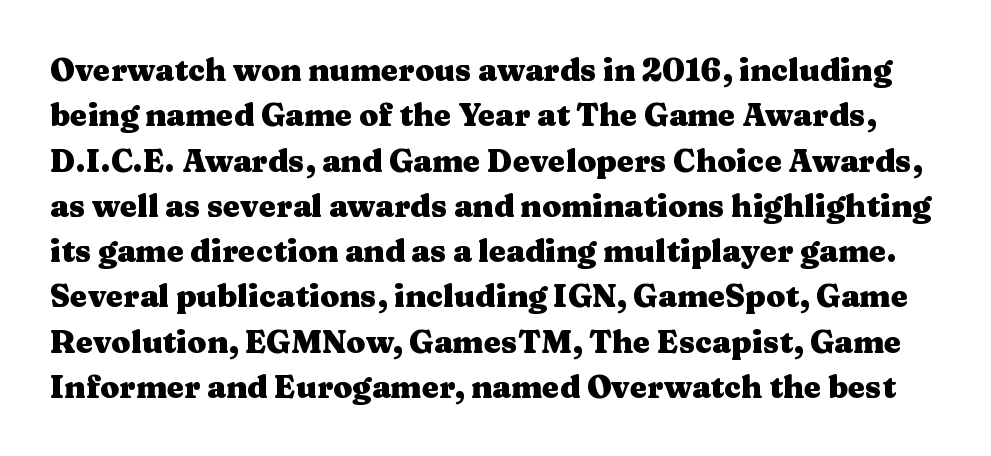
Q: Is the text bold? A: Yes.
Q: Is the text italic (slanted)? A: No, it is upright.
Q: Is the typeface a serif or a sans-serif typeface? A: Serif.
Q: Is the text underlined? A: No.
Q: Is the spacing between letters normal or unusually wide? A: Normal.
Q: Is the spacing between lines tight, normal or loose? A: Normal.
Q: Width (condensed, normal, or wide)? A: Wide.
Q: Stroke contrast? A: Medium.
Q: x-height? A: Medium.
Q: Monospaced? A: No.
